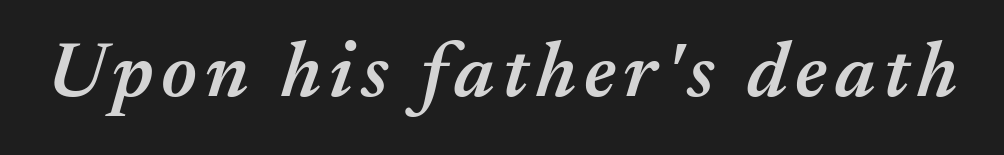
The image shows 78 px semibold type, italic (leaning right); set not underlined; medium stroke contrast and a medium x-height.
